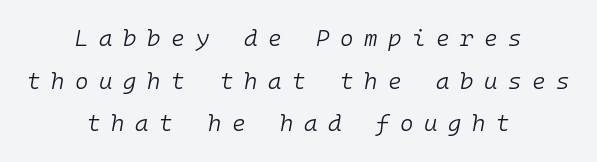
{"italic": "yes", "lean": "right", "slant_degrees": 10, "bold": "no", "underline": "no", "align": "center", "line_spacing_ratio": 1.85, "letter_spacing": "wide", "letter_spacing_em": 0.46, "glyph_px": 23}
